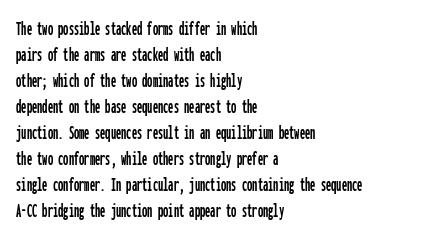
Q: Is the text italic (slanted)? A: No, it is upright.
Q: Is the text underlined? A: No.
Q: How is the paragraph aligned? A: Left-aligned.
Q: Is the spacing between letters normal or unusually wide? A: Normal.
